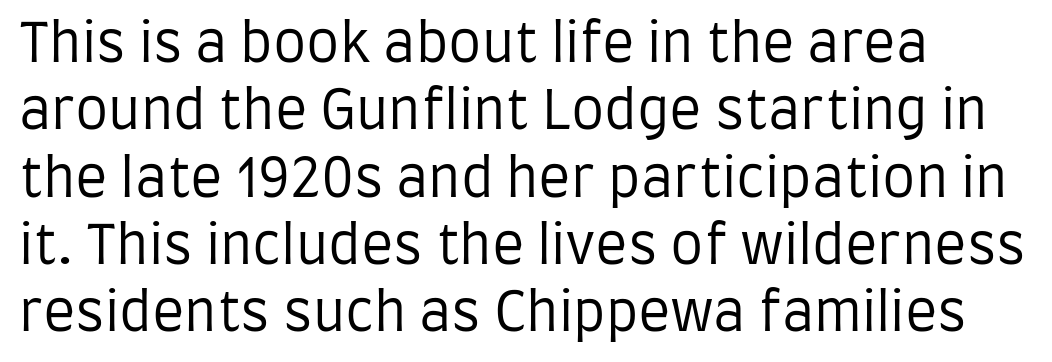
The image shows 53 px regular-weight, condensed sans-serif type, upright; set left-aligned, normal line spacing (1.27x), normal letter spacing, not underlined; low stroke contrast and a large x-height.
